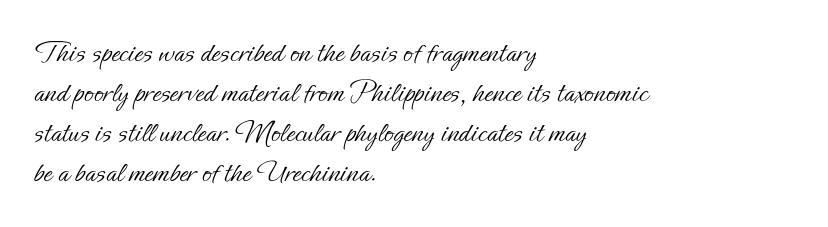
{"bold": "no", "weight": "light", "width": "normal", "stroke_contrast": "low", "x_height": "small", "monospaced": "no", "underline": "no", "align": "left", "line_spacing": "normal", "line_spacing_ratio": 1.29, "letter_spacing": "normal", "letter_spacing_em": 0.0, "glyph_px": 31}
